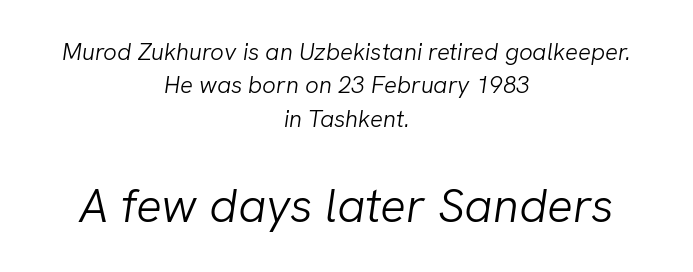
The image shows 48 px light type, italic (leaning right); set centered, normal line spacing (1.39x), normal letter spacing, not underlined; the second (bottom) block is 2.0x larger; low stroke contrast and a medium x-height.
